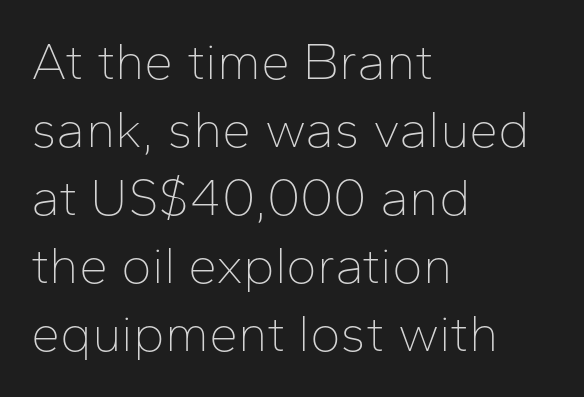
Spacing between characters is what you'd get straight out of the box. The rag falls on the right side of this text block. A roman cut, with each character standing at attention. Lines of text with bare space underneath. How would I describe the line gaps? Plain and ordinary. The characters are drawn with everyday or finer stroke widths.
